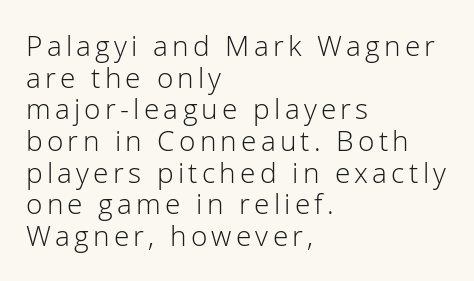
The image shows 28 px light sans-serif type, upright; set left-aligned, tight line spacing (1.13x), not underlined; low stroke contrast and a medium x-height.
